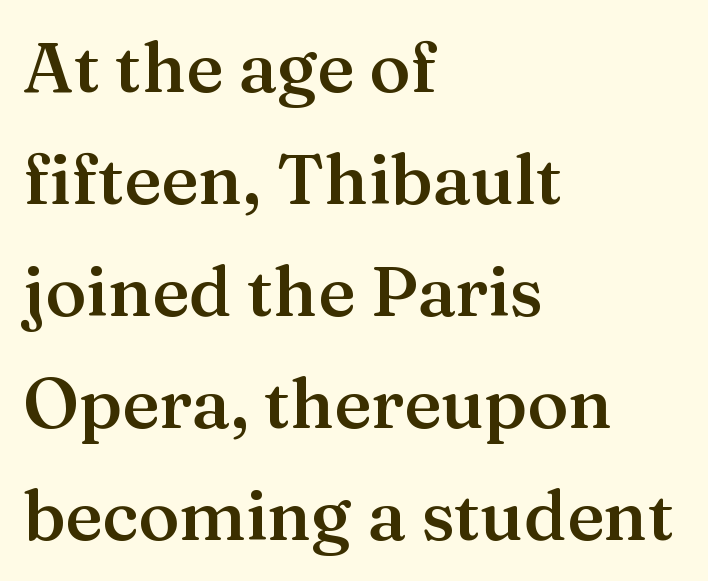
The image shows 70 px semibold serif type, upright; set left-aligned, normal line spacing (1.6x), normal letter spacing, not underlined; medium stroke contrast and a medium x-height.
